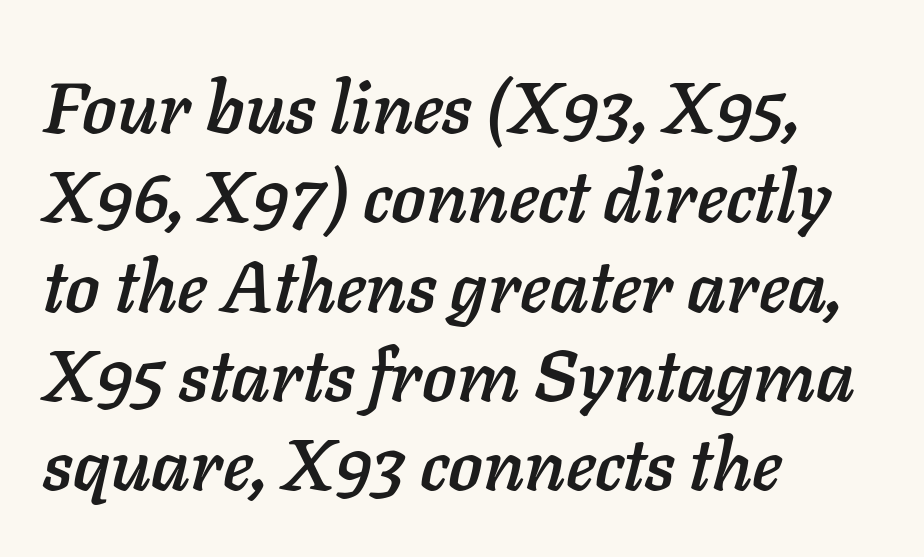
The image shows 72 px text type, italic (leaning right); set left-aligned, line spacing 1.24x, normal letter spacing, not underlined; low stroke contrast and a medium x-height.
